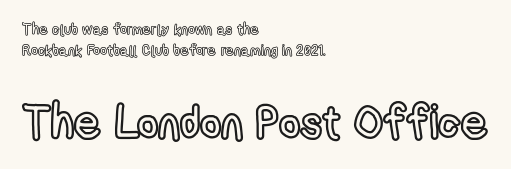
The composition opens small and finishes big. Varying glyph widths throughout — classic text-font behaviour. A typesetter would mark this as roman, not italic. Teacher's note: observe the even left margin — that is flush-left alignment.
